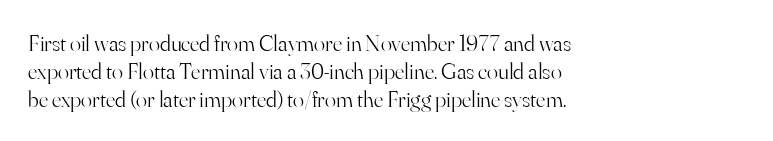
Italic: no, the glyphs are upright roman. Typeset ragged right — the left edge is the straight one. The gaps between neighbouring characters are ordinary and unremarkable. No letter is thick-stroked: the sample isn't bold. Lines of text with bare space underneath.
